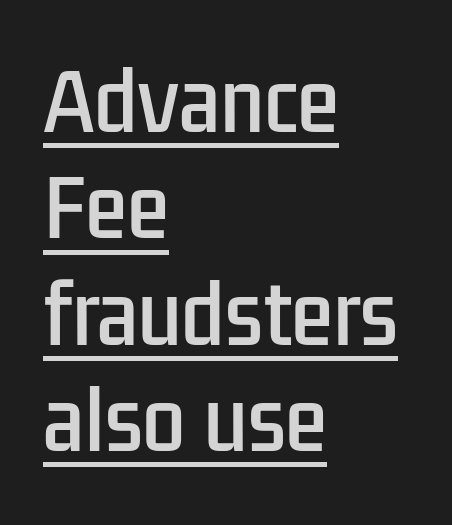
Compared with a centered layout, this one pins lines to the left instead. Posture: upright roman. Somebody hit Ctrl+U on this one — the words are underlined. Letterform terminals end flat and unadorned throughout the passage. Short note: letters normally spaced. Note the varied advance widths — an 'i' is clearly narrower than an 'm'.
